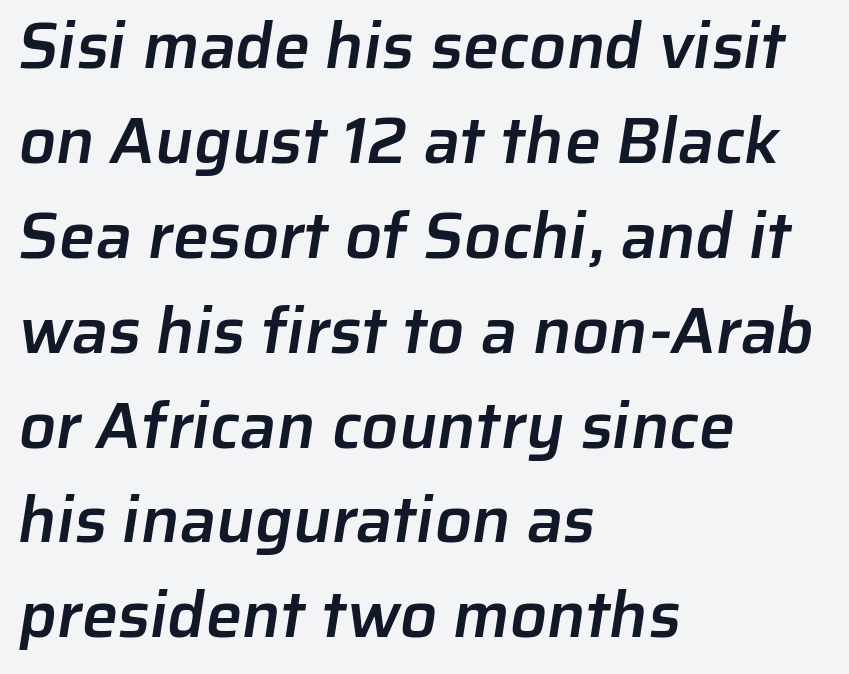
Nope, no serifs anywhere on these letters. The letters sit at their default tracking, neither squeezed nor spread. The lines sit at an ordinary, default distance from one another. The area under the type is left untouched. A student would call this left alignment; a typographer would say flush left, rag right. The letters advance in unequal steps, a hallmark of proportional type.
